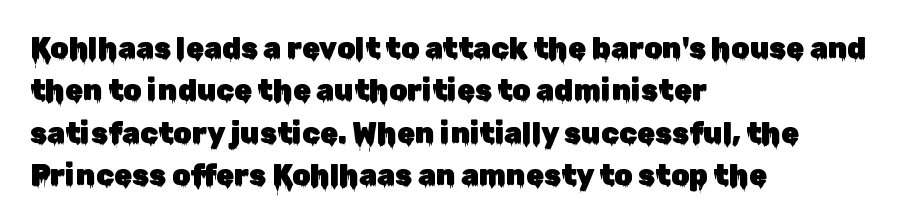
The image shows 29 px sans-serif type, upright; set left-aligned, normal line spacing (1.46x), normal letter spacing, not underlined; low stroke contrast and a medium x-height.
